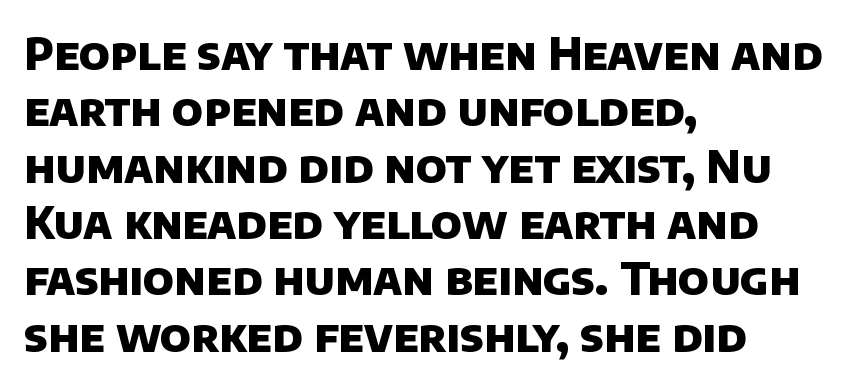
The image shows 44 px heavy sans-serif type; set left-aligned, normal line spacing (1.28x), normal letter spacing, not underlined; low stroke contrast and a large x-height.
